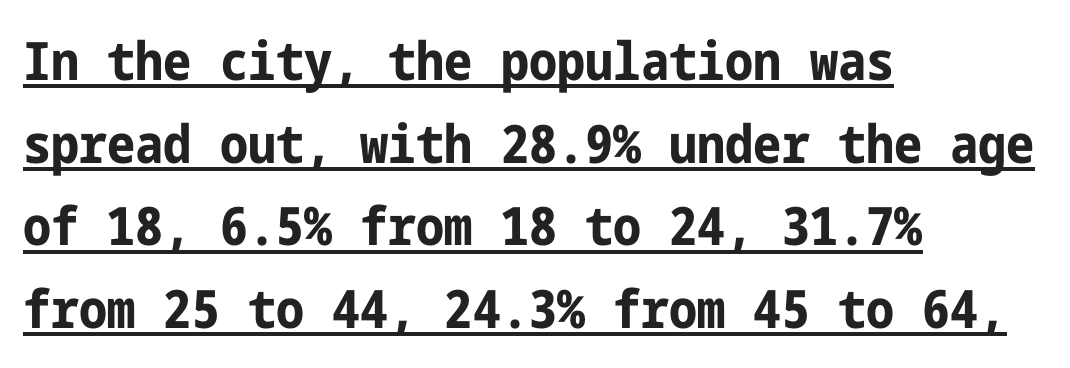
Honestly, the row spacing looks completely unremarkable. These words are printed bold, with thick strokes throughout. Compared with typical body copy, the letter spacing here is the same. Are there feet on the stems? There aren't — it's a sans.
